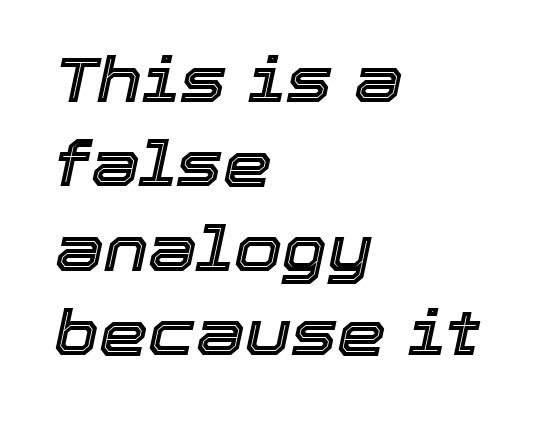
Q: Is the text italic (slanted)? A: Yes, it leans right by about 12 degrees.
Q: Is the text underlined? A: No.
Q: How is the paragraph aligned? A: Left-aligned.
Q: Is the spacing between letters normal or unusually wide? A: Normal.
Q: Is the spacing between lines tight, normal or loose? A: Normal.
Q: Width (condensed, normal, or wide)? A: Normal.
Q: x-height? A: Medium.
Q: Monospaced? A: No.
